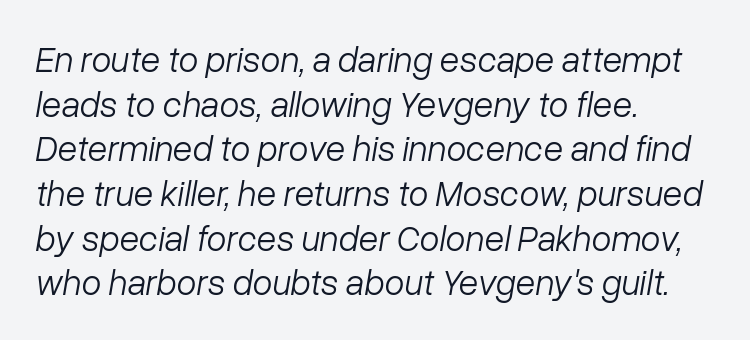
Counters stay open thanks to moderate or lighter strokes. Think of a printed novel: that variable character pitch is what you see here. Short and long lines alike share a common starting point at left. Descenders hang freely into open space.
